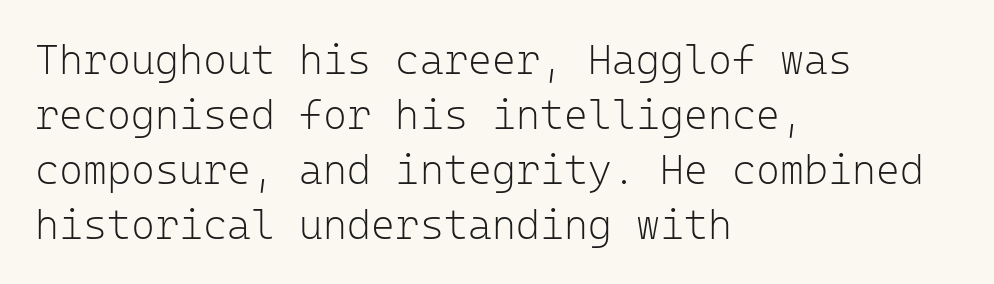
Q: Is the text bold? A: No.
Q: Is the text italic (slanted)? A: No, it is upright.
Q: Is the typeface a serif or a sans-serif typeface? A: Sans-serif.
Q: Is the text underlined? A: No.
Q: How is the paragraph aligned? A: Left-aligned.
Q: Is the spacing between letters normal or unusually wide? A: Normal.
Q: Is the spacing between lines tight, normal or loose? A: Normal.
Q: Width (condensed, normal, or wide)? A: Normal.
Q: Stroke contrast? A: Low.
Q: x-height? A: Medium.
Q: Monospaced? A: Yes.
